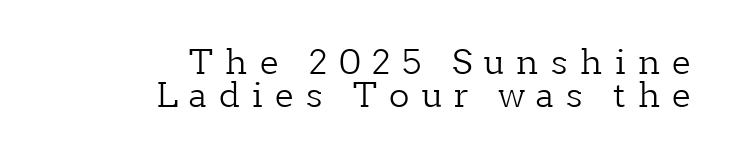
{"serif": "yes", "italic": "no", "bold": "no", "weight": "light", "width": "normal", "stroke_contrast": "low", "x_height": "medium", "monospaced": "no", "underline": "no", "align": "right", "line_spacing": "tight", "line_spacing_ratio": 0.96, "letter_spacing": "wide", "letter_spacing_em": 0.36, "glyph_px": 34}
